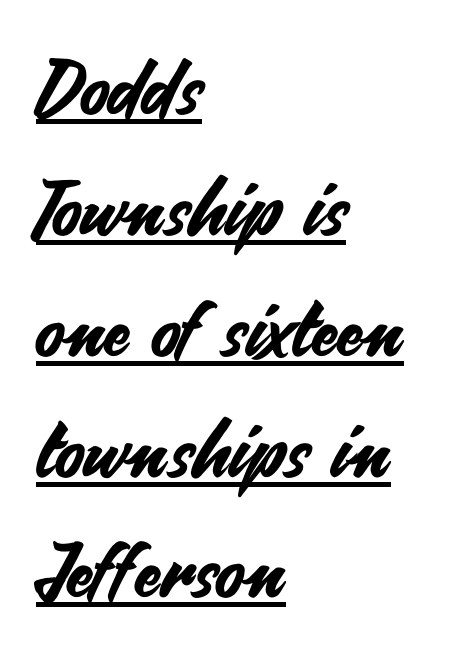
The image shows 76 px sans-serif type; set left-aligned, normal line spacing (1.59x), normal letter spacing, underlined; medium stroke contrast and a small x-height.
